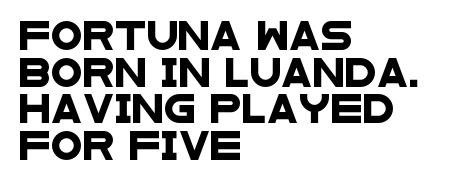
All the whitespace from short lines collects on the right. If you measured baseline to baseline, you'd find a middling distance. Spacing verdict: proportional, widths tailored to each character. Glyph-to-glyph distance matches everyday printed text.
